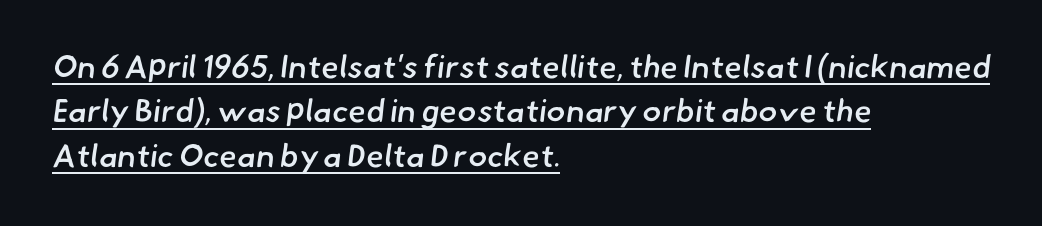
{"serif": "no", "bold": "semi", "weight": "semibold", "width": "normal", "stroke_contrast": "low", "x_height": "small", "monospaced": "no", "underline": "yes", "align": "left", "line_spacing": "normal", "line_spacing_ratio": 1.39, "letter_spacing": "normal", "letter_spacing_em": 0.0, "glyph_px": 32}
